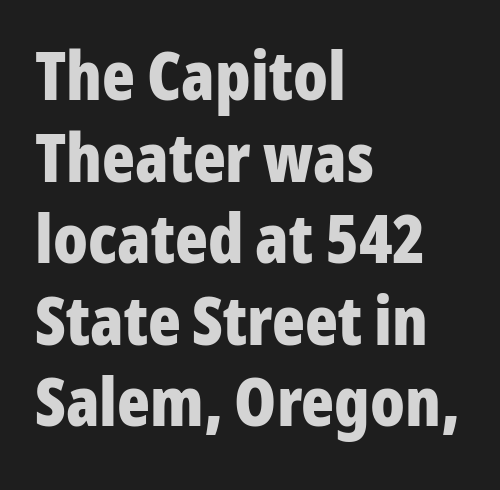
{"serif": "no", "italic": "no", "bold": "yes", "weight": "bold", "width": "condensed", "stroke_contrast": "low", "x_height": "medium", "monospaced": "no", "underline": "no", "align": "left", "line_spacing_ratio": 1.2, "letter_spacing": "normal", "letter_spacing_em": 0.0, "glyph_px": 68}
